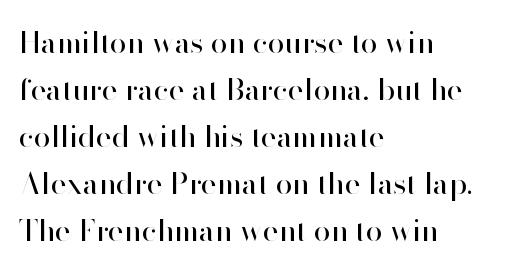
The strip under each line holds only bare page. When letters stand straight like this, we call the style roman or upright. One-word summary of the alignment: left. The face used here is proportionally spaced, like ordinary book or web type. Quick note: interline space is typical.
